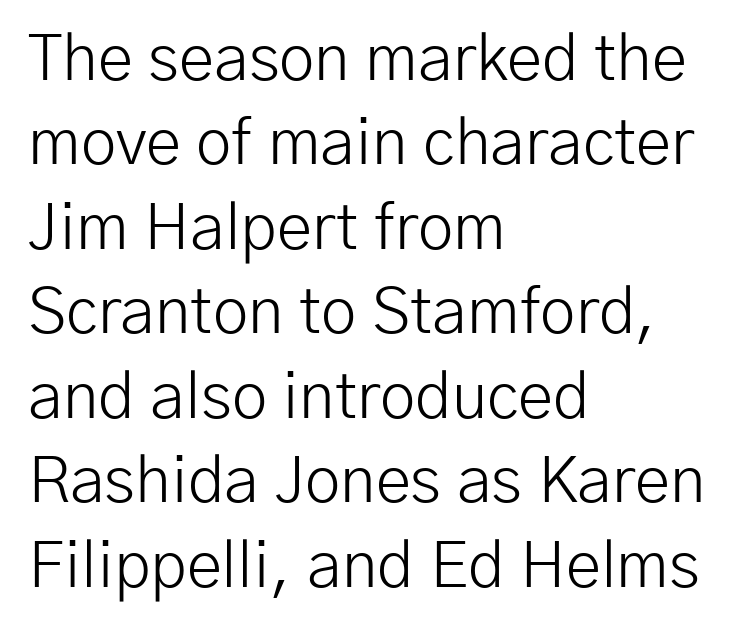
{"serif": "no", "italic": "no", "bold": "no", "weight": "light", "width": "normal", "stroke_contrast": "low", "x_height": "medium", "monospaced": "no", "underline": "no", "align": "left", "line_spacing": "normal", "line_spacing_ratio": 1.32, "letter_spacing": "normal", "letter_spacing_em": 0.0, "glyph_px": 64}
